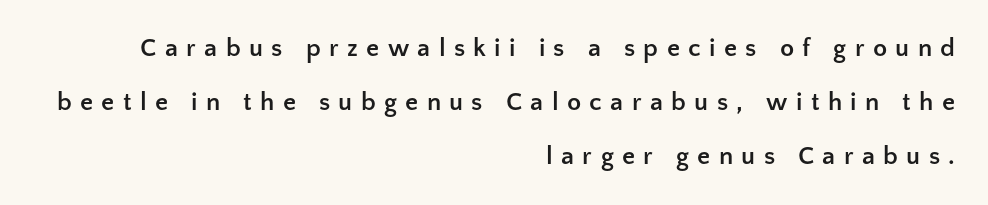
The image shows 26 px bold type, upright; set right-aligned, loose line spacing (2.08x), unusually wide letter spacing (+0.32 em), not underlined.
